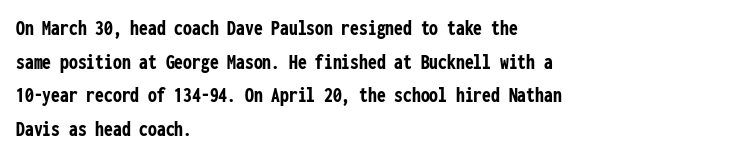
{"italic": "no", "bold": "yes", "underline": "no", "align": "left", "line_spacing": "normal", "line_spacing_ratio": 1.53, "letter_spacing": "normal", "letter_spacing_em": 0.0, "glyph_px": 22}
